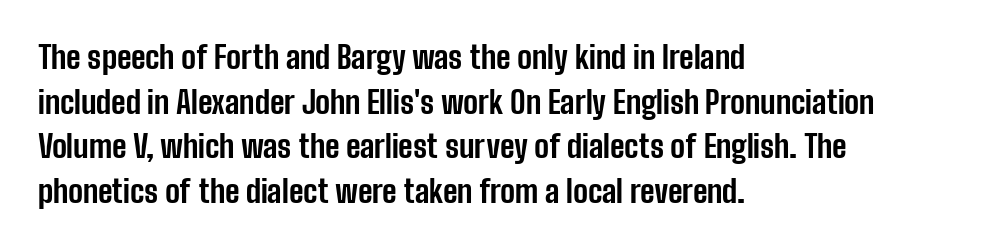
The image shows 31 px bold, condensed sans-serif type, upright; set left-aligned, normal line spacing (1.44x), normal letter spacing, not underlined; low stroke contrast and a medium x-height.
